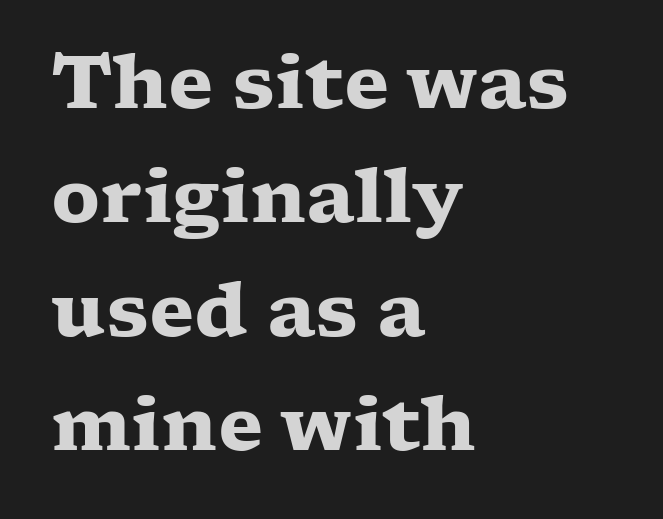
Q: Is the text bold? A: Yes.
Q: Is the text italic (slanted)? A: No, it is upright.
Q: Is the typeface a serif or a sans-serif typeface? A: Serif.
Q: Is the text underlined? A: No.
Q: How is the paragraph aligned? A: Left-aligned.
Q: Is the spacing between letters normal or unusually wide? A: Normal.
Q: Is the spacing between lines tight, normal or loose? A: Normal.
Q: Width (condensed, normal, or wide)? A: Wide.
Q: Stroke contrast? A: Low.
Q: x-height? A: Medium.
Q: Monospaced? A: No.
